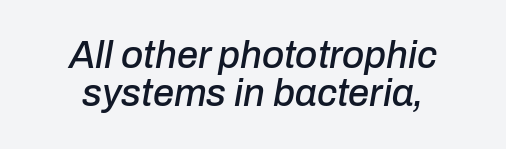
The image shows 38 px text type, italic (leaning right); set centered, tight line spacing (1.01x), normal letter spacing, not underlined; low stroke contrast and a medium x-height.
